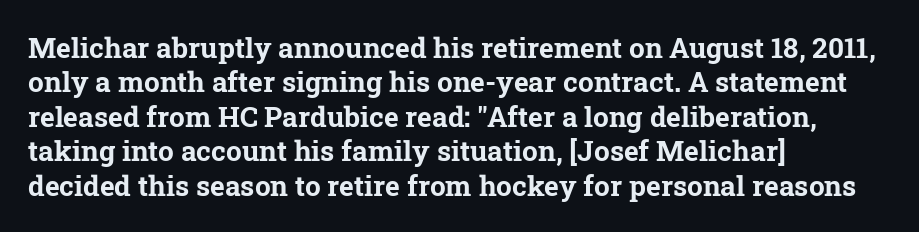
{"serif": "yes", "bold": "yes", "weight": "bold", "width": "normal", "stroke_contrast": "low", "x_height": "medium", "monospaced": "no", "underline": "no", "align": "left", "line_spacing_ratio": 1.23, "letter_spacing": "normal", "letter_spacing_em": 0.0, "glyph_px": 28}
